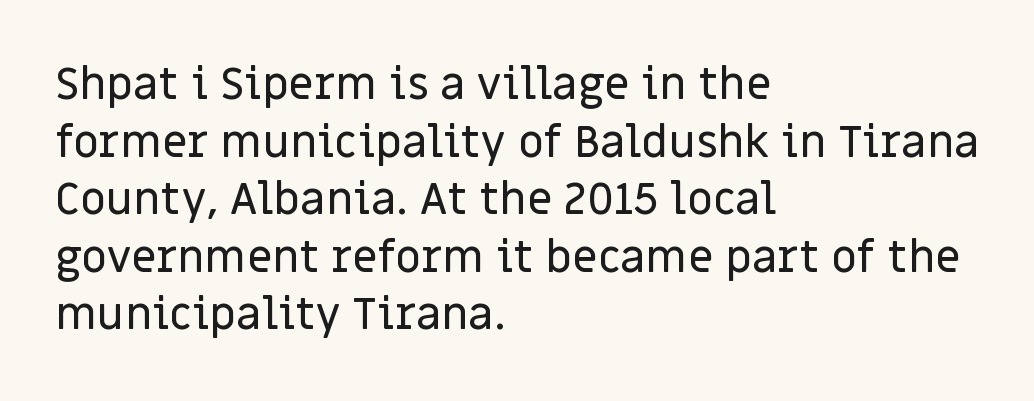
The image shows 45 px sans-serif type, upright; set left-aligned, normal line spacing (1.28x), normal letter spacing, not underlined; low stroke contrast and a large x-height.
